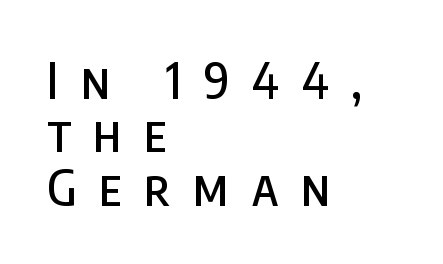
The image shows 50 px condensed sans-serif type, upright; set left-aligned, tight line spacing (1.07x), unusually wide letter spacing (+0.45 em), not underlined; low stroke contrast and a large x-height.
